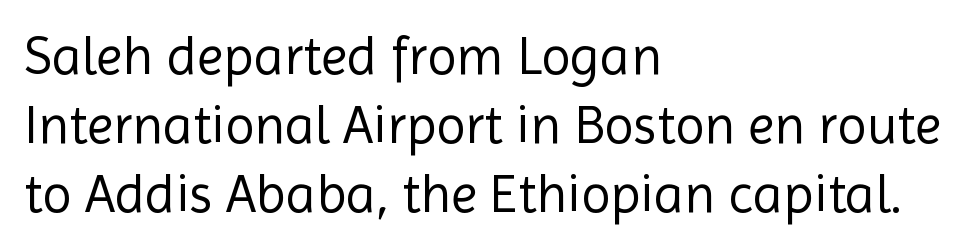
The gaps between neighbouring characters are ordinary and unremarkable. Line starts are locked; line ends wander. Stems and bowls with no extra thickness — not bold. Grotesque or geometric, the face here clearly has no serifs. Students, observe: this is what conventionally led text looks like. Descender tails drop into unmarked territory.
